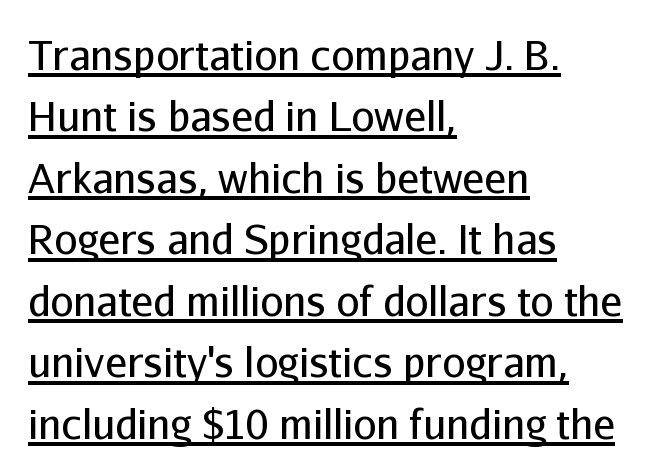
The strokes carry an ordinary text weight at most. You can see a thin bar hugging the bottom of the glyphs. Is this a sans? Yes — the strokes have no serifs. Varying glyph widths throughout — classic text-font behaviour. Caption: multi-line text, flush left, ragged right.
